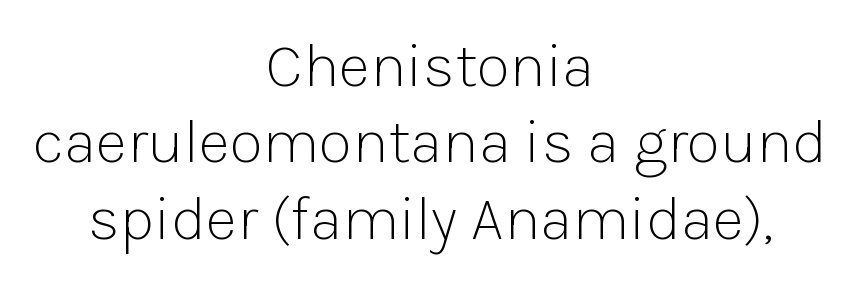
{"serif": "no", "italic": "no", "bold": "no", "weight": "light", "width": "normal", "stroke_contrast": "low", "x_height": "medium", "monospaced": "no", "underline": "no", "align": "center", "line_spacing_ratio": 1.23, "letter_spacing": "normal", "letter_spacing_em": 0.0, "glyph_px": 62}
